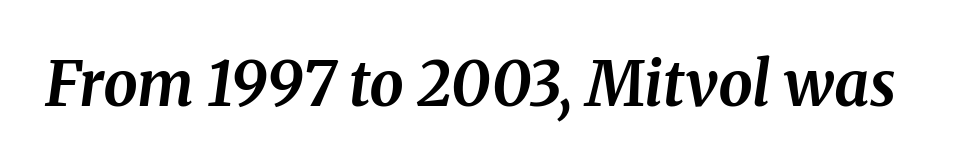
Students, this is bold: see how much ink each stroke carries. The letters advance in unequal steps, a hallmark of proportional type. Decoration check: the copy has no underline. Are there feet on the stems? There are — it's a serif.
